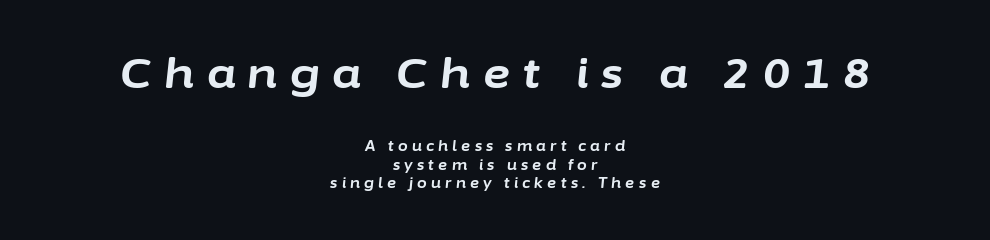
Typeset on center — no edge is straight. Evenly set lines give the paragraph a standard silhouette. Italic: yes, the glyphs are oblique. Pretty heavy lettering here — definitely bold. Rule under the text: the space is simply empty. This sample uses expanded letter spacing, leaving extra air between glyphs.
